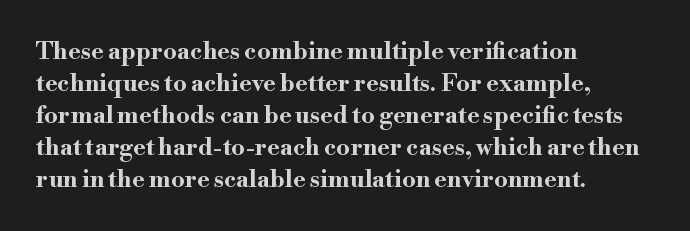
Q: Is the text bold? A: Yes.
Q: Is the text italic (slanted)? A: No, it is upright.
Q: Is the text underlined? A: No.
Q: How is the paragraph aligned? A: Left-aligned.
Q: Is the spacing between letters normal or unusually wide? A: Normal.
Q: Is the spacing between lines tight, normal or loose? A: Normal.
